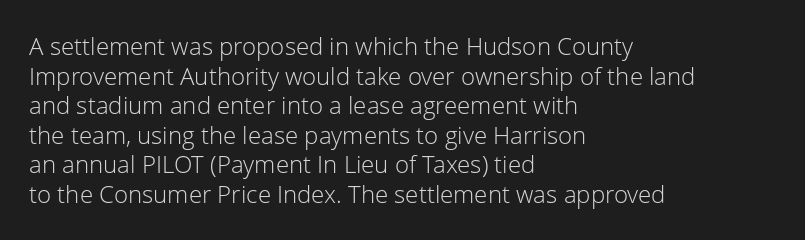
Q: Is the text bold? A: No.
Q: Is the text italic (slanted)? A: No, it is upright.
Q: Is the text underlined? A: No.
Q: How is the paragraph aligned? A: Left-aligned.
Q: Is the spacing between letters normal or unusually wide? A: Normal.
